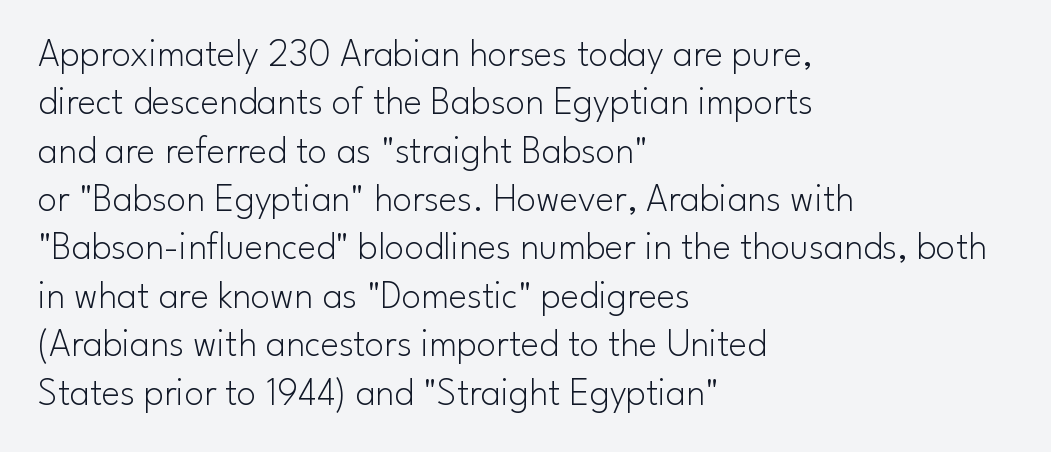
Q: Is the text bold? A: No.
Q: Is the text italic (slanted)? A: No, it is upright.
Q: Is the typeface a serif or a sans-serif typeface? A: Sans-serif.
Q: Is the text underlined? A: No.
Q: How is the paragraph aligned? A: Left-aligned.
Q: Is the spacing between letters normal or unusually wide? A: Normal.
Q: Width (condensed, normal, or wide)? A: Normal.
Q: Stroke contrast? A: Low.
Q: x-height? A: Small.
Q: Monospaced? A: No.
